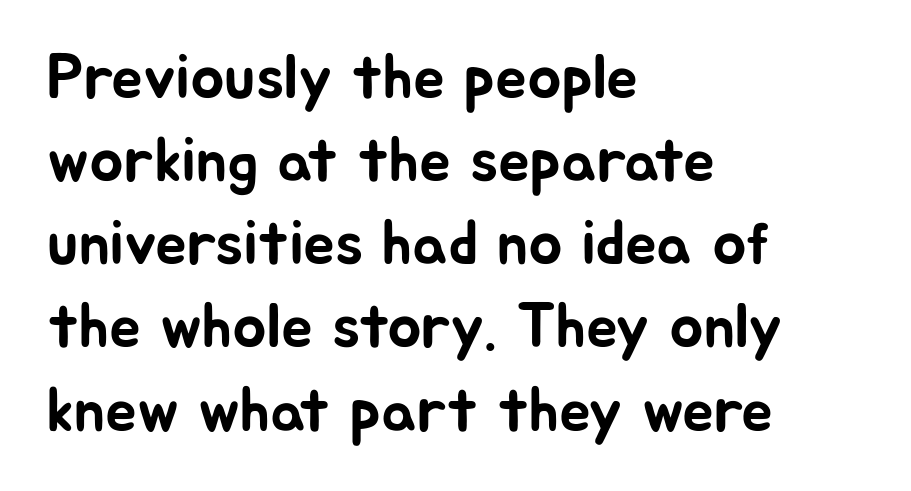
Q: Is the text italic (slanted)? A: No, it is upright.
Q: Is the typeface a serif or a sans-serif typeface? A: Sans-serif.
Q: Is the text underlined? A: No.
Q: How is the paragraph aligned? A: Left-aligned.
Q: Is the spacing between letters normal or unusually wide? A: Normal.
Q: Is the spacing between lines tight, normal or loose? A: Normal.
Q: Width (condensed, normal, or wide)? A: Normal.
Q: Stroke contrast? A: Low.
Q: x-height? A: Medium.
Q: Monospaced? A: No.
